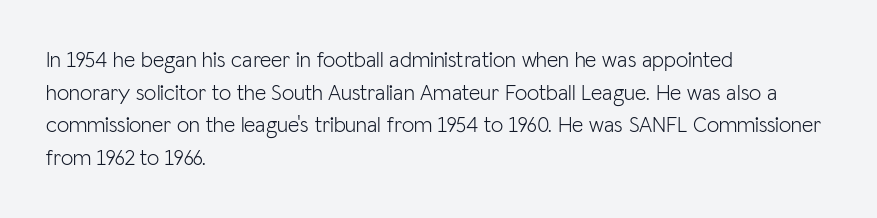
The image shows 22 px text type, upright; set left-aligned, normal line spacing (1.48x), normal letter spacing, not underlined.
